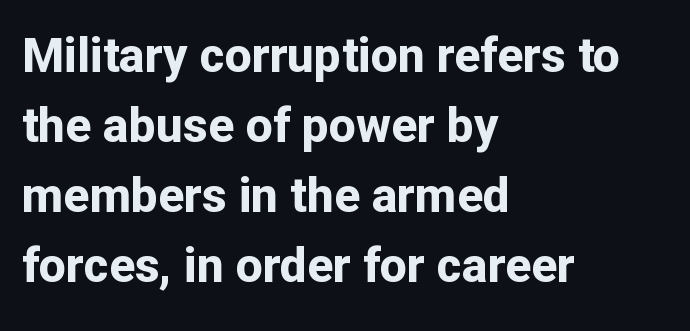
The passage shown is not underscored anywhere. The vertical gap from one line to the next is medium. Each letter's strokes conclude bluntly, with no projecting serifs. A typesetter would call this proportional, since set widths differ per character. These lines are set flush left with a ragged right edge.
